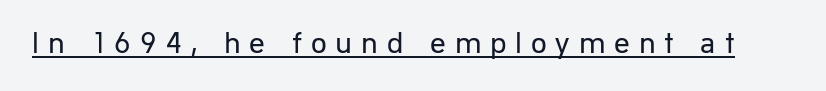
Q: Is the text bold? A: No.
Q: Is the text italic (slanted)? A: No, it is upright.
Q: Is the typeface a serif or a sans-serif typeface? A: Sans-serif.
Q: Is the text underlined? A: Yes.
Q: Is the spacing between letters normal or unusually wide? A: Unusually wide.
Q: Width (condensed, normal, or wide)? A: Normal.
Q: Stroke contrast? A: Low.
Q: x-height? A: Medium.
Q: Monospaced? A: No.
